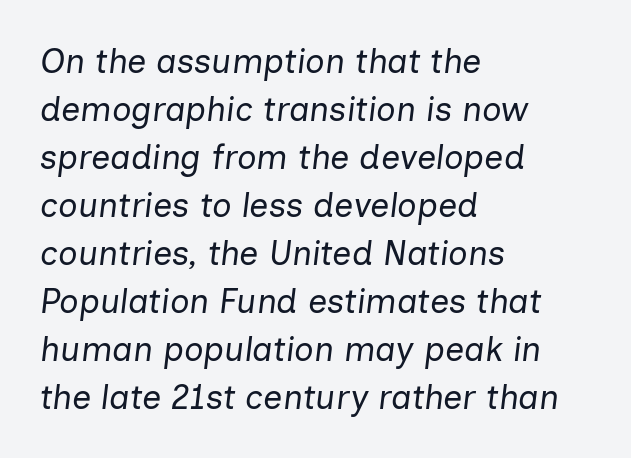
The image shows 34 px regular-weight type, italic (leaning right); set left-aligned, normal line spacing (1.41x), normal letter spacing, not underlined; low stroke contrast and a medium x-height.
